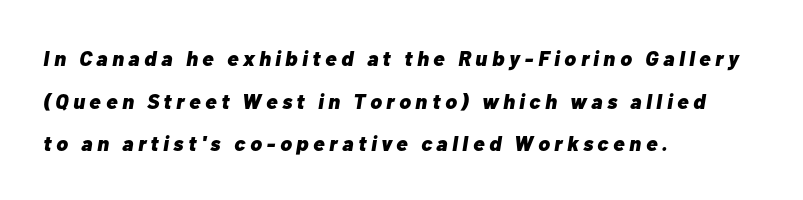
The image shows 21 px bold type, italic (leaning right); set left-aligned, loose line spacing (2.03x), unusually wide letter spacing (+0.22 em), not underlined.
